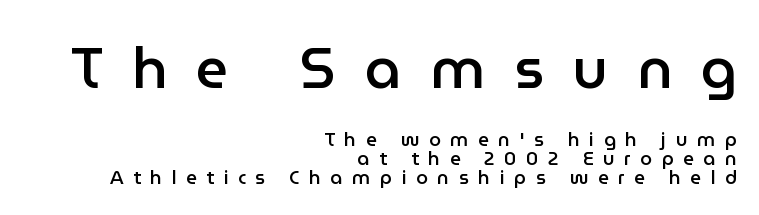
Q: Is the text bold? A: Semi-bold.
Q: Is the text italic (slanted)? A: No, it is upright.
Q: Is the typeface a serif or a sans-serif typeface? A: Sans-serif.
Q: Is the text underlined? A: No.
Q: How is the paragraph aligned? A: Right-aligned.
Q: Is the spacing between letters normal or unusually wide? A: Unusually wide.
Q: Is the spacing between lines tight, normal or loose? A: Tight.
Q: Which block of text is set in a larger size, the first (top) or the second (bottom)? A: The first (top) one.
Q: Width (condensed, normal, or wide)? A: Normal.
Q: Stroke contrast? A: Low.
Q: x-height? A: Medium.
Q: Monospaced? A: No.
